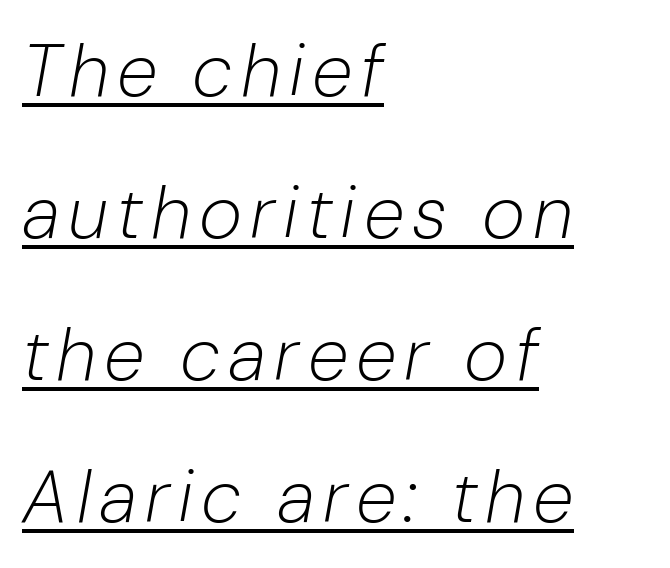
Looks like regular typesetting: each glyph gets only the width it needs. Does the leading feel generous? Absolutely, it's lavish. The rendering applies a slant to the glyphs. Every word sits above its own underline. Line starts are locked; line ends wander.
